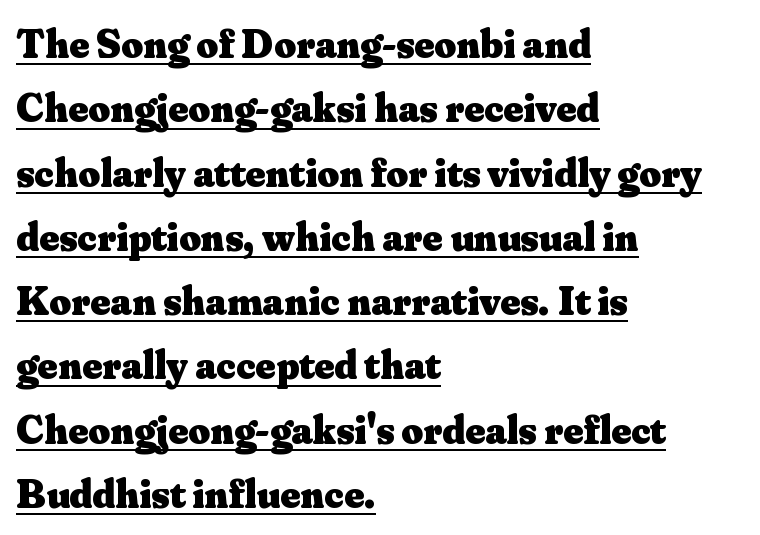
Q: Is the text bold? A: Yes.
Q: Is the text italic (slanted)? A: No, it is upright.
Q: Is the typeface a serif or a sans-serif typeface? A: Serif.
Q: Is the text underlined? A: Yes.
Q: How is the paragraph aligned? A: Left-aligned.
Q: Is the spacing between letters normal or unusually wide? A: Normal.
Q: Is the spacing between lines tight, normal or loose? A: Normal.
Q: Width (condensed, normal, or wide)? A: Normal.
Q: Stroke contrast? A: Medium.
Q: x-height? A: Small.
Q: Monospaced? A: No.
